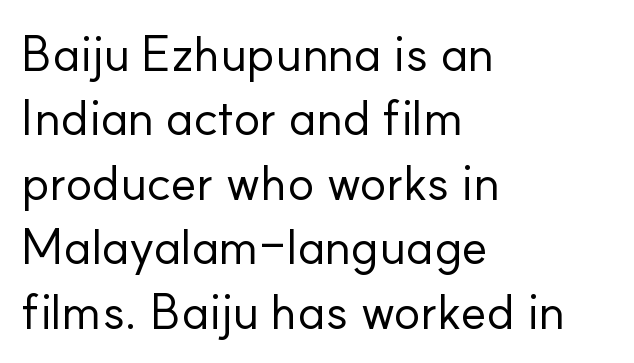
{"serif": "no", "italic": "no", "bold": "no", "weight": "regular", "width": "normal", "stroke_contrast": "low", "x_height": "small", "monospaced": "no", "underline": "no", "align": "left", "line_spacing": "normal", "line_spacing_ratio": 1.29, "letter_spacing": "normal", "letter_spacing_em": 0.0, "glyph_px": 50}
